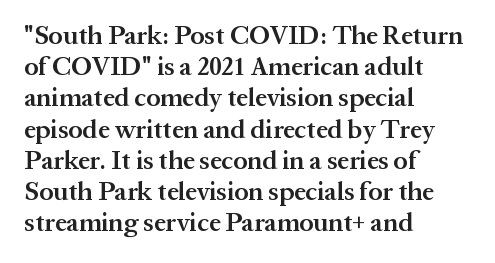
{"italic": "no", "bold": "semi", "underline": "no", "align": "left", "line_spacing_ratio": 1.2, "letter_spacing": "normal", "letter_spacing_em": 0.0, "glyph_px": 26}
